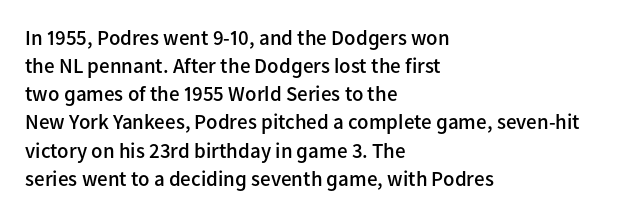
{"italic": "no", "bold": "semi", "underline": "no", "align": "left", "line_spacing": "normal", "line_spacing_ratio": 1.34, "letter_spacing": "normal", "letter_spacing_em": 0.0, "glyph_px": 21}
